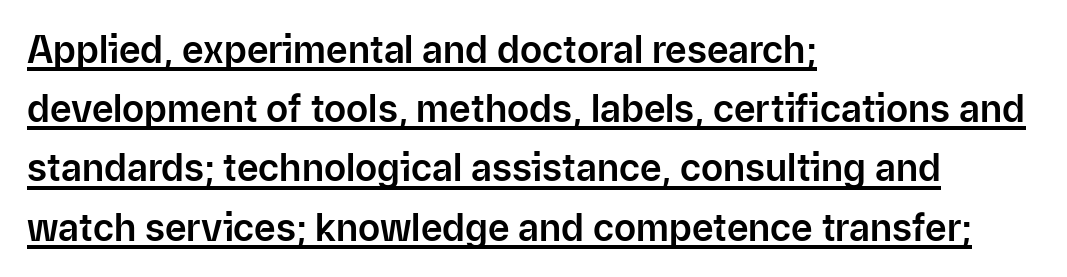
Q: Is the text italic (slanted)? A: No, it is upright.
Q: Is the typeface a serif or a sans-serif typeface? A: Sans-serif.
Q: Is the text underlined? A: Yes.
Q: How is the paragraph aligned? A: Left-aligned.
Q: Is the spacing between letters normal or unusually wide? A: Normal.
Q: Is the spacing between lines tight, normal or loose? A: Normal.
Q: Width (condensed, normal, or wide)? A: Normal.
Q: Stroke contrast? A: Low.
Q: x-height? A: Medium.
Q: Monospaced? A: No.
